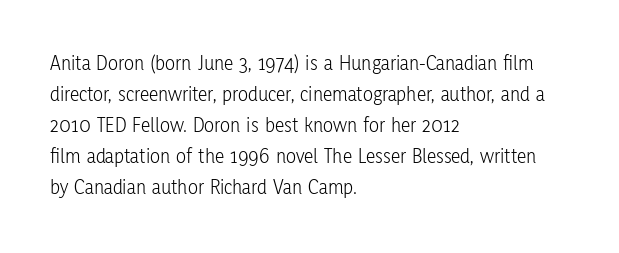
{"italic": "no", "bold": "no", "underline": "no", "align": "left", "line_spacing": "normal", "line_spacing_ratio": 1.48, "letter_spacing": "normal", "letter_spacing_em": 0.0, "glyph_px": 21}
